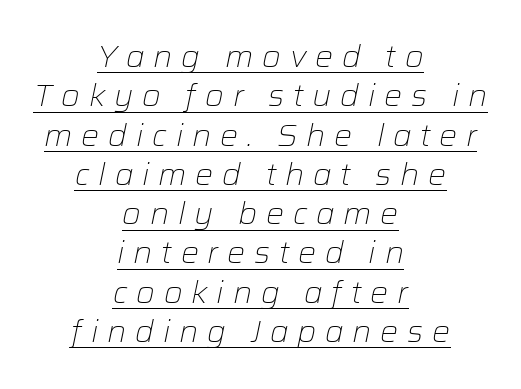
The image shows 30 px light type, italic (leaning right); set centered, normal line spacing (1.31x), unusually wide letter spacing (+0.29 em), underlined; low stroke contrast and a medium x-height.
